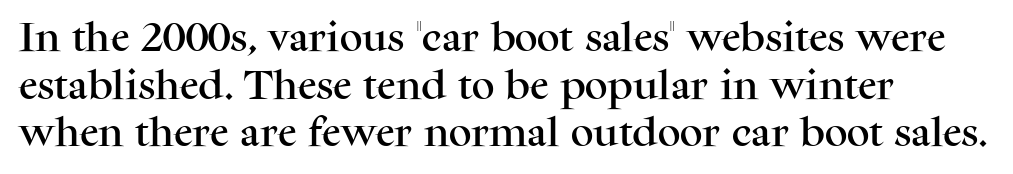
The image shows 32 px serif type, upright; set left-aligned, normal line spacing (1.49x), normal letter spacing, not underlined; medium stroke contrast and a medium x-height.
